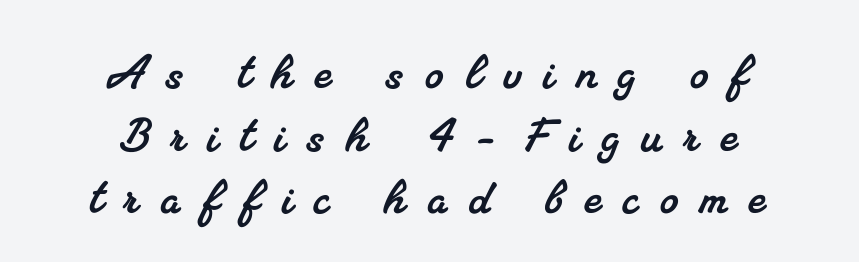
Has an underline been added? It has not. The block of text is dense from top to bottom, with scant space between rows. The rag falls on both sides of this text block equally. Are there feet on the stems? There are — it's a serif.
